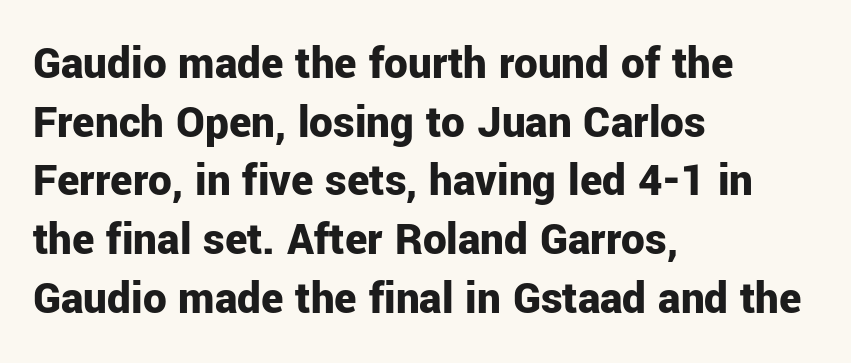
This sample has the flowing, uneven cadence of proportional lettering. Has an underline been added? It has not. This sample uses a sans-serif face. Students, this is bold: see how much ink each stroke carries.
